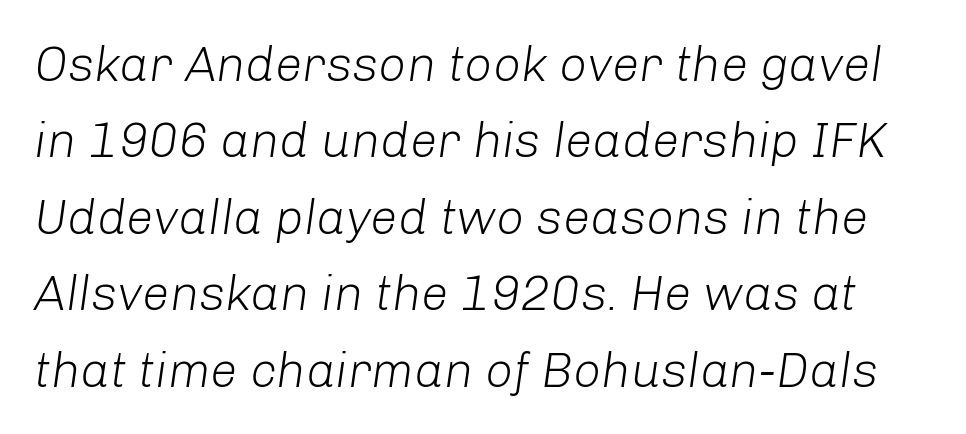
Q: Is the text bold? A: No.
Q: Is the text italic (slanted)? A: Yes, it leans right by about 8 degrees.
Q: Is the text underlined? A: No.
Q: Is the spacing between letters normal or unusually wide? A: Normal.
Q: Is the spacing between lines tight, normal or loose? A: Normal.
Q: Width (condensed, normal, or wide)? A: Normal.
Q: Stroke contrast? A: Low.
Q: x-height? A: Medium.
Q: Monospaced? A: No.
